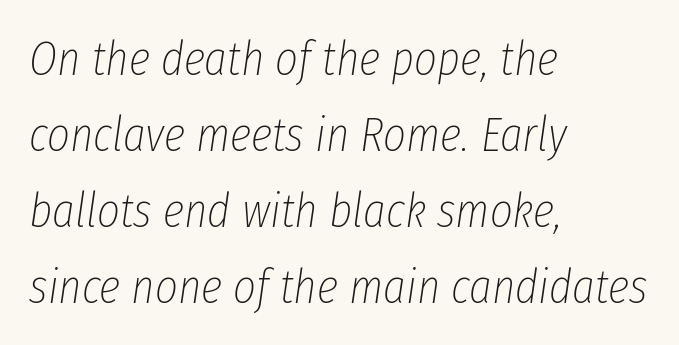
{"italic": "yes", "lean": "right", "slant_degrees": 8, "bold": "no", "weight": "thin", "width": "condensed", "stroke_contrast": "low", "x_height": "medium", "monospaced": "no", "underline": "no", "align": "left", "line_spacing": "normal", "line_spacing_ratio": 1.55, "letter_spacing": "normal", "letter_spacing_em": 0.0, "glyph_px": 49}
